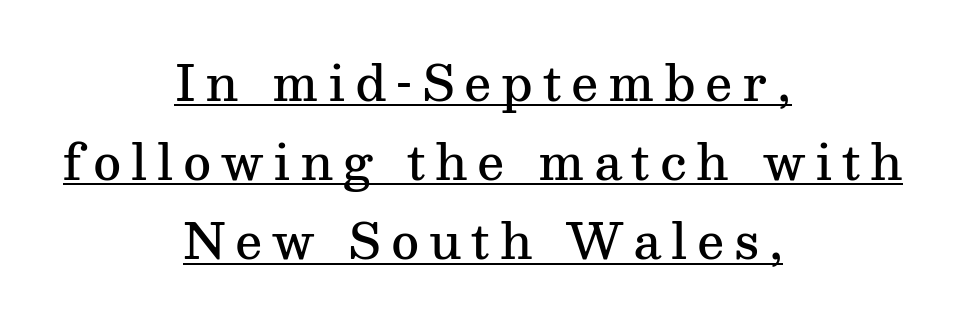
Q: Is the text bold? A: Semi-bold.
Q: Is the text italic (slanted)? A: No, it is upright.
Q: Is the typeface a serif or a sans-serif typeface? A: Serif.
Q: Is the text underlined? A: Yes.
Q: How is the paragraph aligned? A: Centered.
Q: Is the spacing between letters normal or unusually wide? A: Unusually wide.
Q: Is the spacing between lines tight, normal or loose? A: Normal.
Q: Width (condensed, normal, or wide)? A: Normal.
Q: Stroke contrast? A: Medium.
Q: x-height? A: Medium.
Q: Monospaced? A: No.
